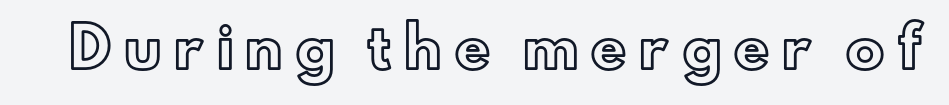
The passage shown is typed in a proportional face where columns would drift. Glance below the letters and you will spot only blank space. Tall strokes in this sample are plumb rather than angled. This rendering widens character spacing well past its baseline value.
